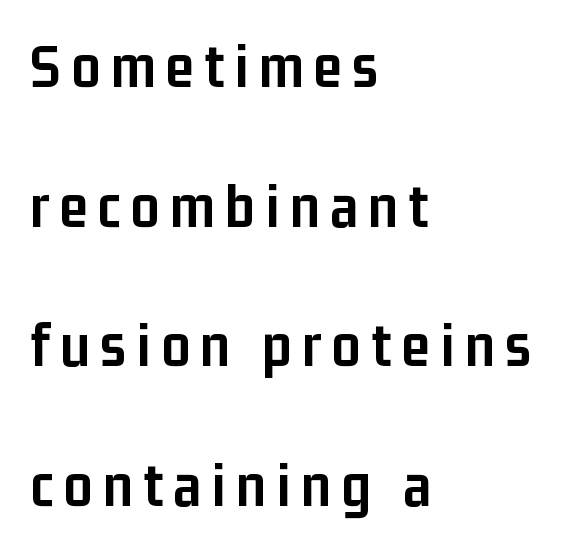
The image shows 64 px semibold, condensed sans-serif type, upright; set left-aligned, loose line spacing (2.18x), not underlined; low stroke contrast and a medium x-height.
